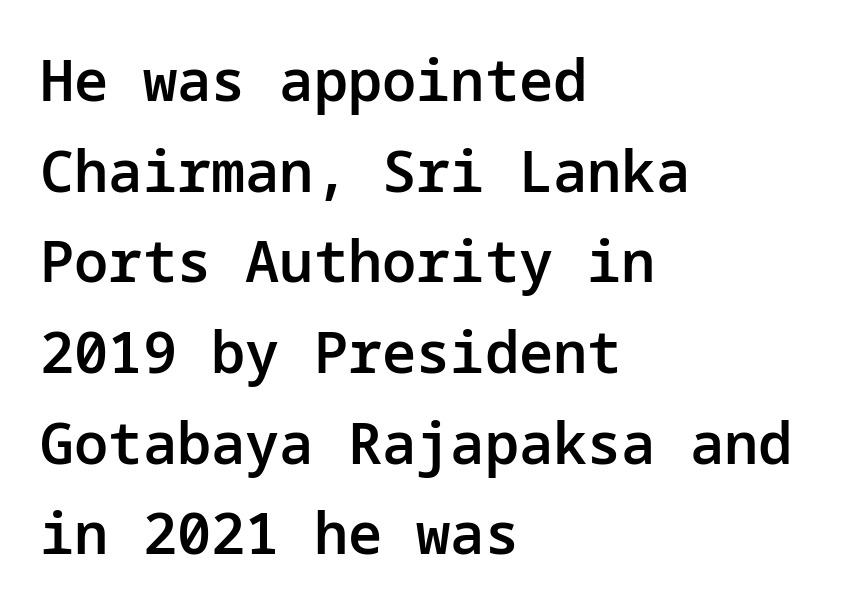
Q: Is the text bold? A: Semi-bold.
Q: Is the text italic (slanted)? A: No, it is upright.
Q: Is the typeface a serif or a sans-serif typeface? A: Sans-serif.
Q: Is the text underlined? A: No.
Q: How is the paragraph aligned? A: Left-aligned.
Q: Is the spacing between letters normal or unusually wide? A: Normal.
Q: Is the spacing between lines tight, normal or loose? A: Normal.
Q: Width (condensed, normal, or wide)? A: Normal.
Q: Stroke contrast? A: Low.
Q: x-height? A: Medium.
